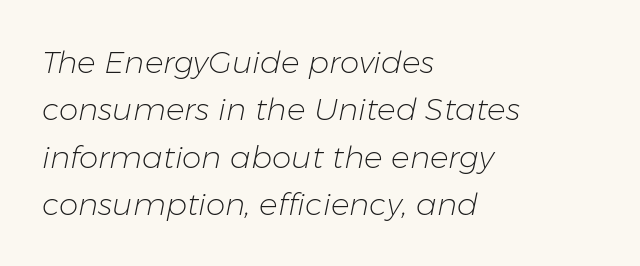
Baseline-to-baseline distance is the conventional proportion of letter height. Stems here are at most as thick as an everyday book face. The zone under the glyphs is completely vacant. The lines in this sample share a left origin and differ only in where they stop. Here the designer chose a conventional face with non-uniform glyph widths. Tall strokes in this sample are angled rather than plumb.
